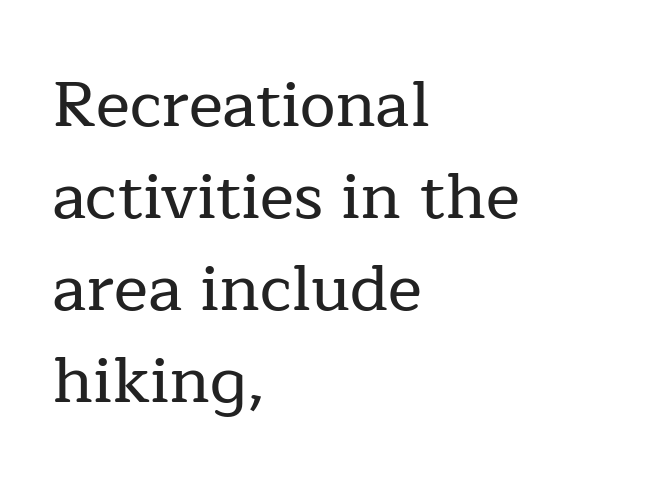
The line-height multiplier appears to be the usual default. Note the varied advance widths — an 'i' is clearly narrower than an 'm'. Clear beneath every line of the passage. In terms of letterspacing, this is plain default setting. This rendering uses left alignment, leaving the right contour irregular.
